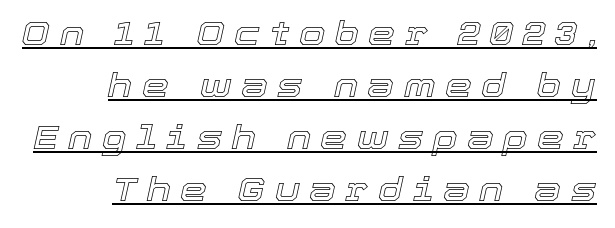
{"italic": "yes", "lean": "right", "slant_degrees": 12, "width": "normal", "x_height": "medium", "monospaced": "no", "underline": "yes", "align": "right", "line_spacing": "normal", "line_spacing_ratio": 1.53, "letter_spacing": "wide", "letter_spacing_em": 0.28, "glyph_px": 34}
